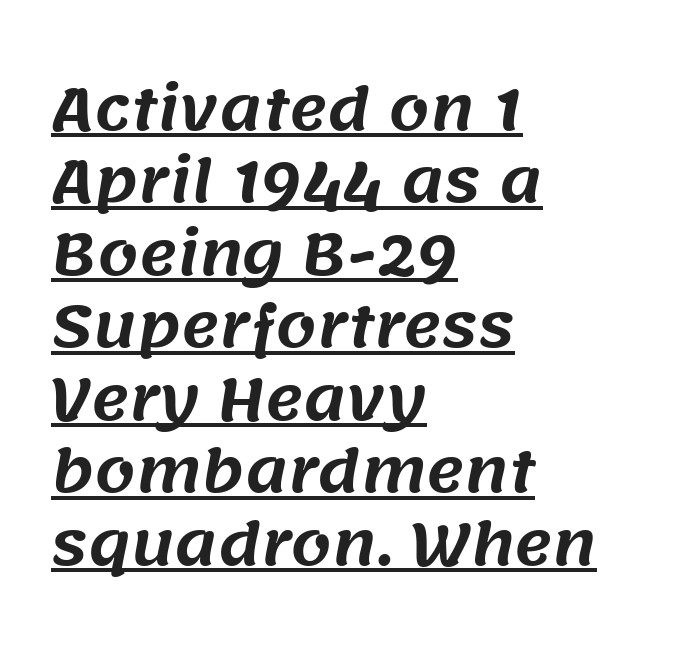
The image shows 58 px sans-serif type; set left-aligned, normal line spacing (1.25x), normal letter spacing, underlined; medium stroke contrast and a large x-height.
